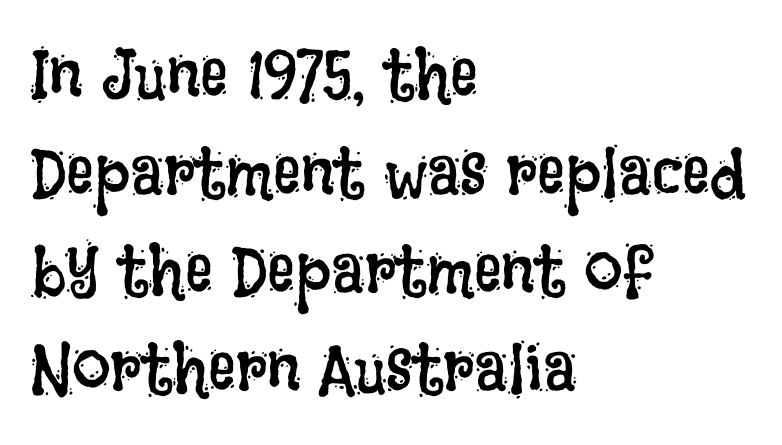
Q: Is the text bold? A: No.
Q: Is the text italic (slanted)? A: No, it is upright.
Q: Is the text underlined? A: No.
Q: How is the paragraph aligned? A: Left-aligned.
Q: Is the spacing between letters normal or unusually wide? A: Normal.
Q: Is the spacing between lines tight, normal or loose? A: Normal.
Q: Width (condensed, normal, or wide)? A: Condensed.
Q: Stroke contrast? A: Low.
Q: x-height? A: Large.
Q: Monospaced? A: No.
